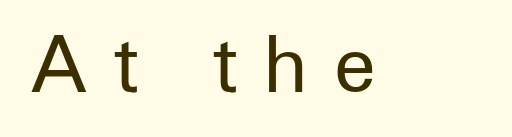
The type sits square on the baseline with zero lean. Rule under the text: the space is simply empty. I'd call this a sans setting — the letters go barefoot. Proportional: the letters do not fall into vertical columns. Ink coverage per letter is moderate at most.
